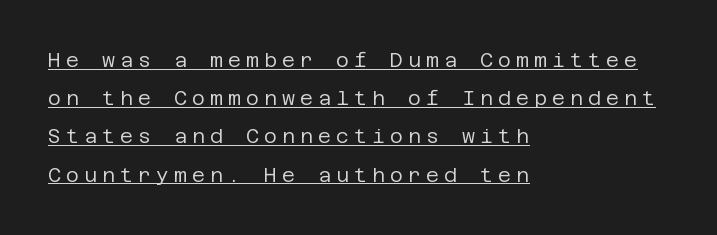
{"italic": "no", "bold": "no", "underline": "yes", "align": "left", "line_spacing": "loose", "line_spacing_ratio": 1.91, "letter_spacing": "wide", "letter_spacing_em": 0.25, "glyph_px": 20}
